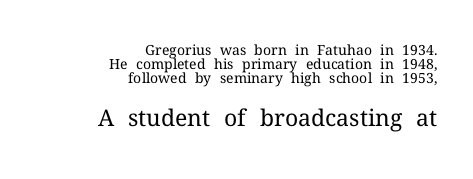
The image shows 23 px text type, upright; set right-aligned, tight line spacing (0.99x), normal letter spacing, not underlined; the second (bottom) block is 1.64x larger.
